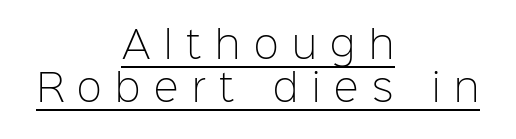
{"serif": "no", "italic": "no", "bold": "no", "weight": "light", "width": "normal", "stroke_contrast": "low", "x_height": "medium", "monospaced": "no", "underline": "yes", "align": "center", "line_spacing_ratio": 1.16, "letter_spacing": "wide", "letter_spacing_em": 0.37, "glyph_px": 37}
